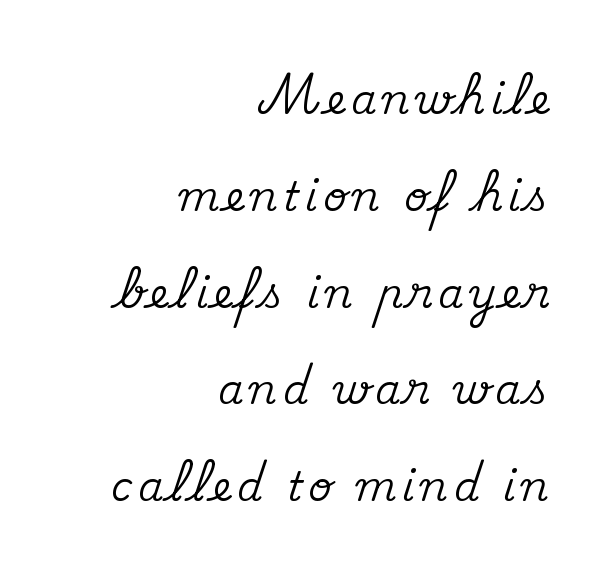
Q: Is the text italic (slanted)? A: Yes.
Q: Is the typeface a serif or a sans-serif typeface? A: Serif.
Q: Is the text underlined? A: No.
Q: How is the paragraph aligned? A: Right-aligned.
Q: Is the spacing between lines tight, normal or loose? A: Loose.
Q: Width (condensed, normal, or wide)? A: Normal.
Q: Stroke contrast? A: Medium.
Q: x-height? A: Small.
Q: Monospaced? A: No.
